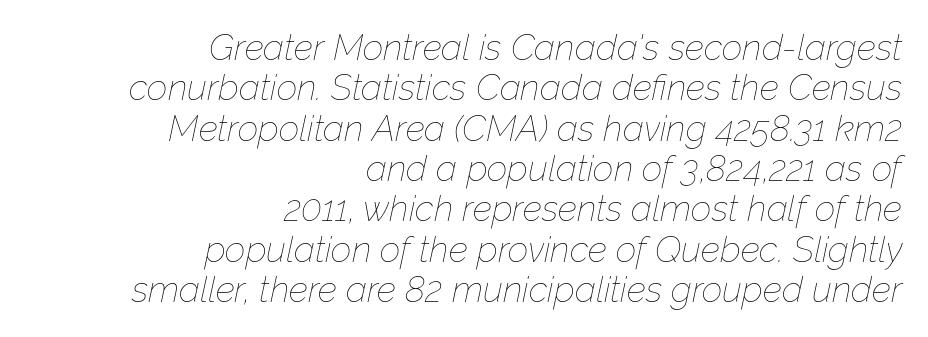
{"italic": "yes", "lean": "right", "slant_degrees": 12, "bold": "no", "weight": "thin", "width": "normal", "stroke_contrast": "low", "x_height": "medium", "monospaced": "no", "underline": "no", "align": "right", "line_spacing": "tight", "line_spacing_ratio": 1.12, "letter_spacing": "normal", "letter_spacing_em": 0.0, "glyph_px": 36}
